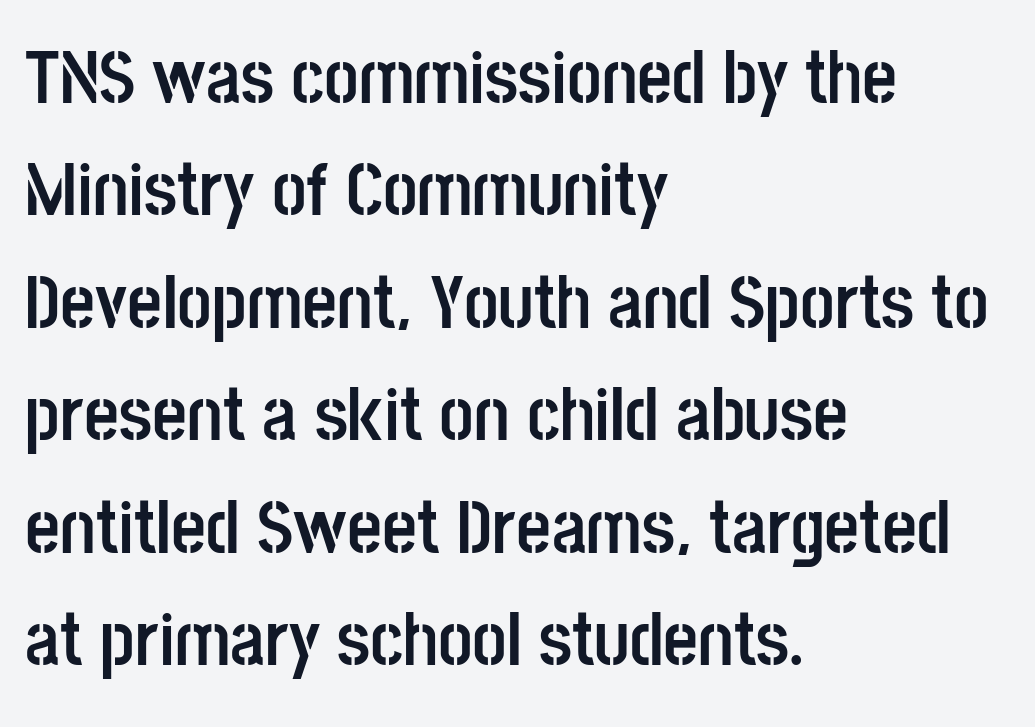
The typesetter chose a ragged-right arrangement here. I'd describe the lettering as bold — thick and assertive. Here the designer chose a conventional face with non-uniform glyph widths. Nothing unusual about the tracking: characters are spaced as the font intends. Designer's note — italics off, roman on. What kind of face is this? One without serifs — a sans.
